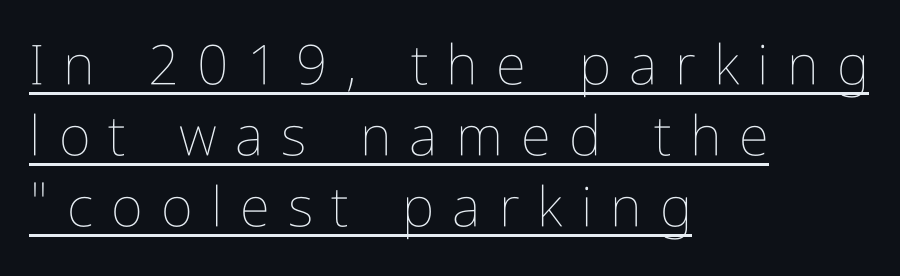
The image shows 55 px thin, condensed type, upright; set left-aligned, normal line spacing (1.29x), unusually wide letter spacing (+0.33 em), underlined; low stroke contrast and a medium x-height.
